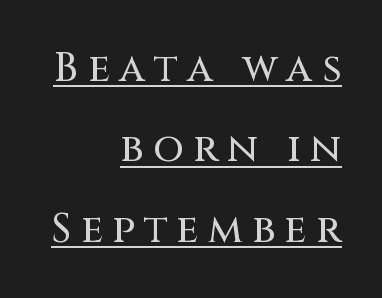
Designer's note — italics off, roman on. The type family on display is of the sans-serif kind. The typesetter has applied underlining to the passage shown. One glance says open: line gaps are wider than usual. Compared with typical body copy, the letter spacing here is much looser.
